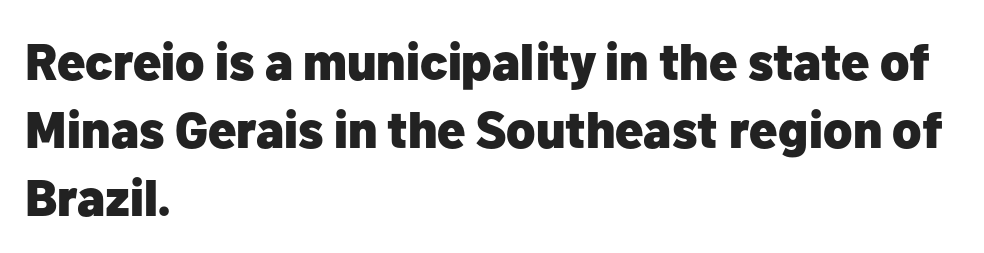
{"serif": "no", "italic": "no", "bold": "yes", "weight": "heavy", "width": "normal", "stroke_contrast": "low", "x_height": "medium", "monospaced": "no", "underline": "no", "align": "left", "line_spacing": "normal", "line_spacing_ratio": 1.33, "letter_spacing": "normal", "letter_spacing_em": 0.0, "glyph_px": 51}
